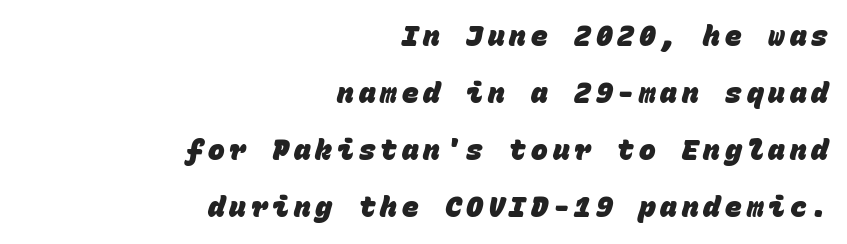
Looks like terminal output: every glyph gets an equal slot. Look at the bottom of the vertical strokes: they stop flat, with no serifs. The setting favours the right margin, as signatures and pull-quotes sometimes do. Chunky letters — that's bold for sure. Quick note: underline off.
